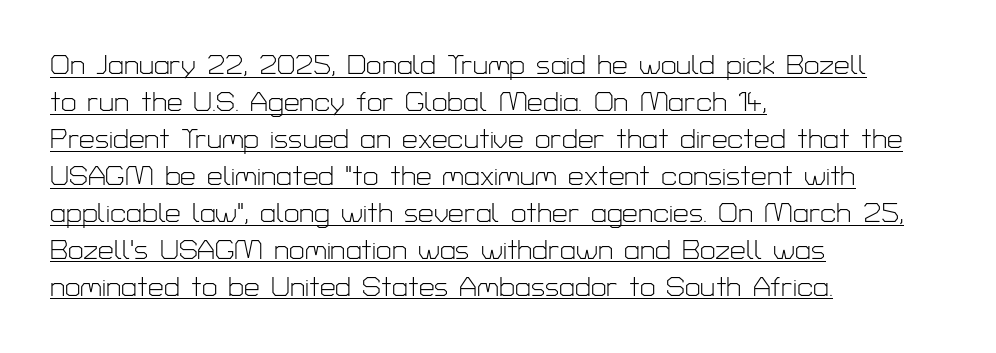
There is no visible air inserted between adjacent glyphs. The strokes are not fattened; the text isn't bold. Every word sits above its own underline. Spacing verdict: proportional, widths tailored to each character. Posture: vertical. This rendering employs a face without finishing strokes, i.e., a sans-serif.
